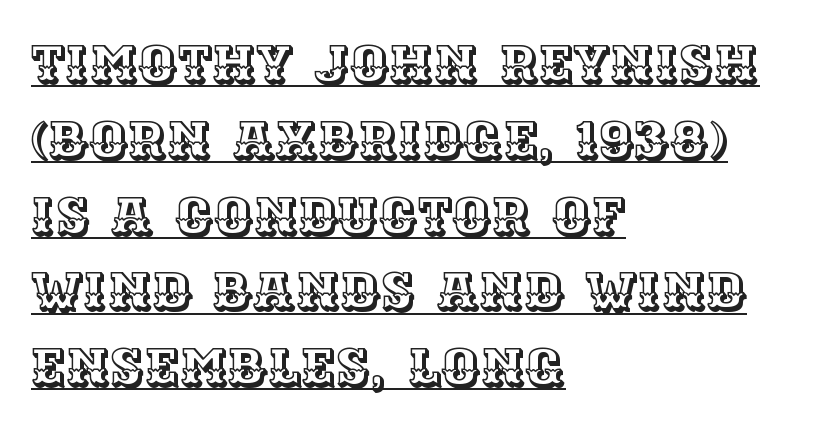
The image shows 53 px text type, upright; set left-aligned, normal line spacing (1.43x), normal letter spacing, underlined; a large x-height.
